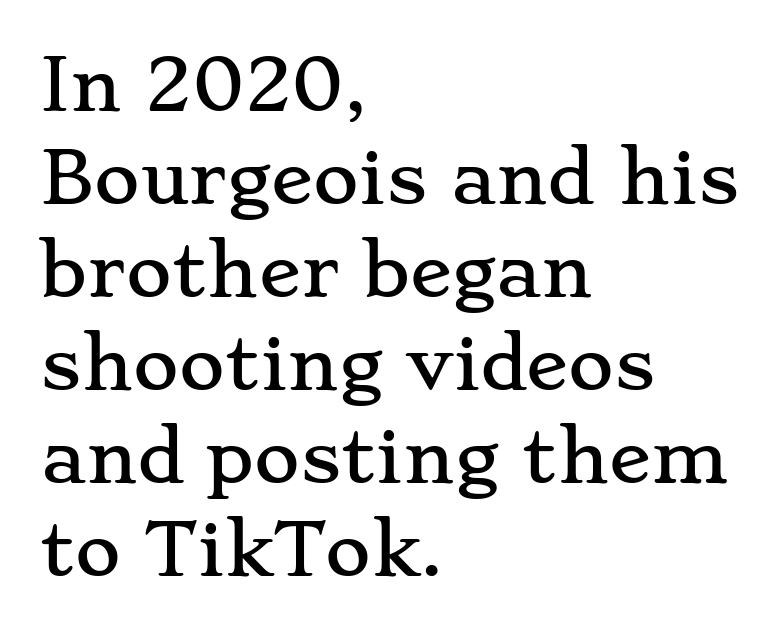
{"serif": "yes", "italic": "no", "width": "wide", "stroke_contrast": "low", "x_height": "small", "monospaced": "no", "underline": "no", "align": "left", "line_spacing": "normal", "line_spacing_ratio": 1.33, "letter_spacing": "normal", "letter_spacing_em": 0.0, "glyph_px": 70}
